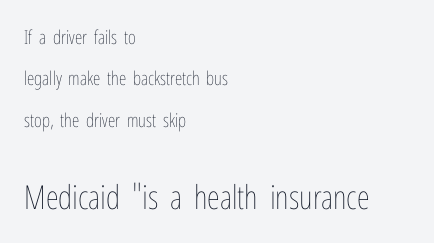
Compared with typical body copy, the letter spacing here is the same. Do the characters align in a grid? No, the font is proportional. The rag falls on the right side of this text block. Unbolded letterforms with no extra heft. The string is rendered with underlining switched off.
